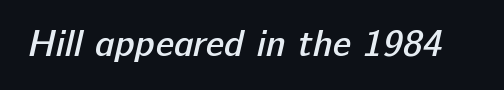
Q: Is the text bold? A: Semi-bold.
Q: Is the typeface a serif or a sans-serif typeface? A: Sans-serif.
Q: Is the text underlined? A: No.
Q: Is the spacing between letters normal or unusually wide? A: Normal.
Q: Width (condensed, normal, or wide)? A: Normal.
Q: Stroke contrast? A: Low.
Q: x-height? A: Medium.
Q: Monospaced? A: No.
